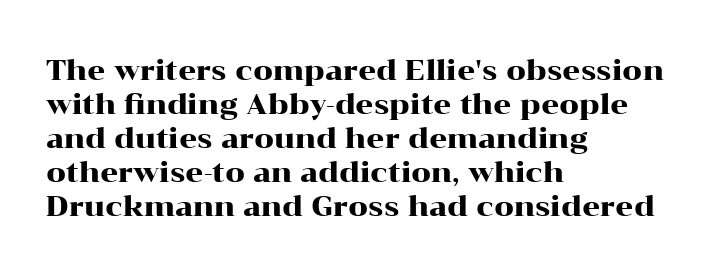
The image shows 28 px wide serif type, upright; set left-aligned, line spacing 1.21x, normal letter spacing, not underlined; high stroke contrast and a medium x-height.
